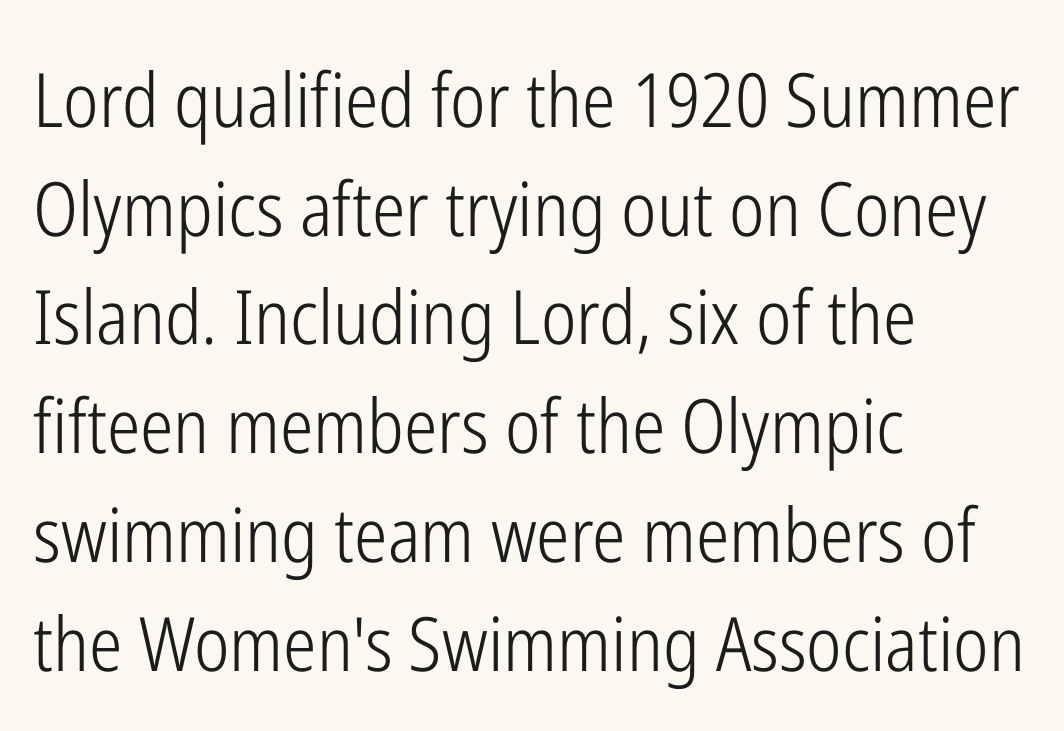
Q: Is the text bold? A: No.
Q: Is the text italic (slanted)? A: No, it is upright.
Q: Is the typeface a serif or a sans-serif typeface? A: Sans-serif.
Q: Is the text underlined? A: No.
Q: How is the paragraph aligned? A: Left-aligned.
Q: Is the spacing between letters normal or unusually wide? A: Normal.
Q: Is the spacing between lines tight, normal or loose? A: Normal.
Q: Width (condensed, normal, or wide)? A: Condensed.
Q: Stroke contrast? A: Low.
Q: x-height? A: Medium.
Q: Monospaced? A: No.
